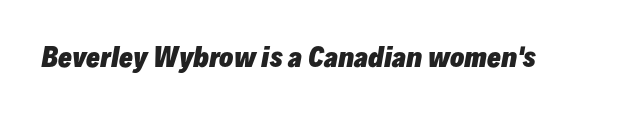
The image shows 26 px bold type, italic (leaning right); set normal letter spacing, not underlined.
